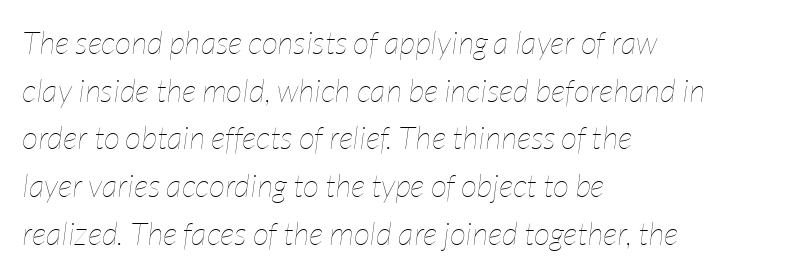
These lines are rendered in a variable-pitch font. A quiet, ordinary-to-light weight characterises the typeface. Typeset ragged right — the left edge is the straight one. Vertically, the passage feels balanced, rows spaced as you'd expect. Short note: letters normally spaced.
